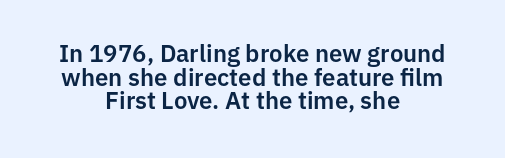
The paragraph shown floats in the horizontal middle. Quick note: underline off. Does the lettering tilt? It doesn't — this is upright. Inter-character spacing is left at the font's built-in metrics. In terms of leading, this rendering errs on the cramped side.
